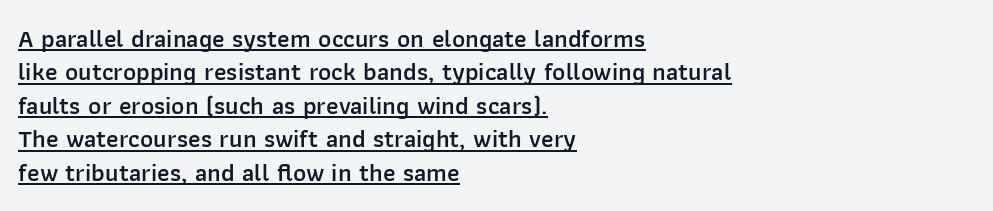
A roman cut, with each character standing at attention. Honestly, the row spacing looks completely unremarkable. The horizontal fit of the characters is conventional and even. The paragraph has a hard left edge and a soft right edge.
